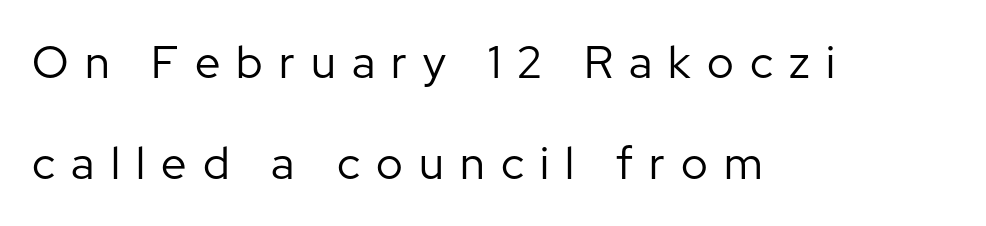
Reading down the column, the eye jumps a long way to each next line. Posture: straight, roman, zero tilt. You can tell from the bare stems that sans-serif type was used. Descenders hang freely into open space. Letters have the restrained weight of plain body copy at most.
